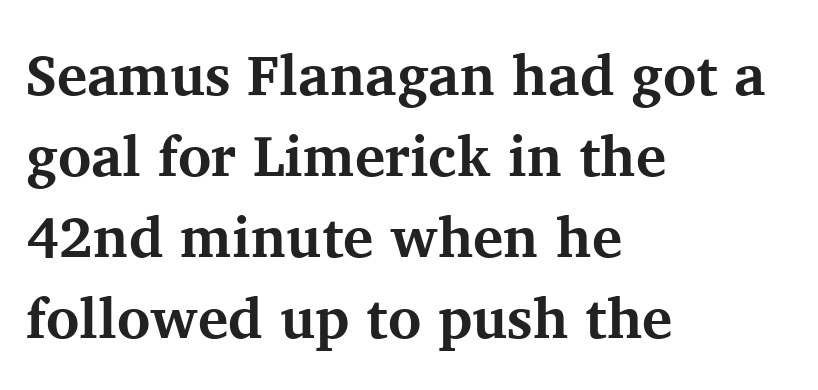
{"serif": "yes", "italic": "no", "bold": "yes", "weight": "bold", "width": "normal", "stroke_contrast": "medium", "x_height": "medium", "monospaced": "no", "underline": "no", "align": "left", "line_spacing": "normal", "line_spacing_ratio": 1.42, "letter_spacing": "normal", "letter_spacing_em": 0.0, "glyph_px": 57}
